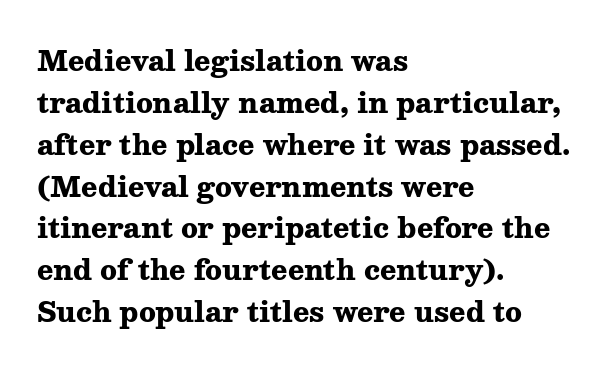
{"italic": "no", "bold": "yes", "underline": "no", "align": "left", "line_spacing": "normal", "line_spacing_ratio": 1.55, "letter_spacing": "normal", "letter_spacing_em": 0.0, "glyph_px": 27}
